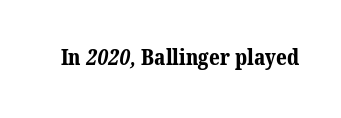
Q: Is the text bold? A: Yes.
Q: Is the text underlined? A: No.
Q: Is the spacing between letters normal or unusually wide? A: Normal.
